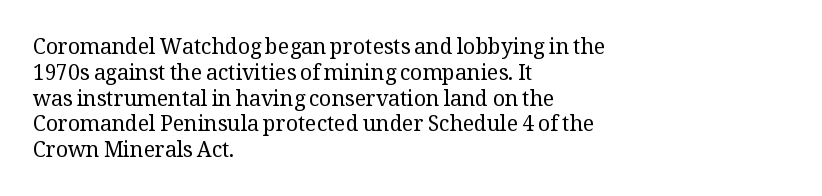
Q: Is the text bold? A: No.
Q: Is the text italic (slanted)? A: No, it is upright.
Q: Is the text underlined? A: No.
Q: How is the paragraph aligned? A: Left-aligned.
Q: Is the spacing between letters normal or unusually wide? A: Normal.
